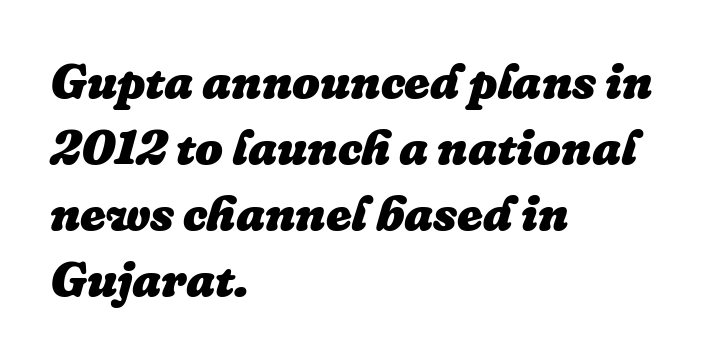
The image shows 49 px heavy type, italic (leaning right); set left-aligned, normal line spacing (1.35x), normal letter spacing, not underlined; low stroke contrast and a medium x-height.
